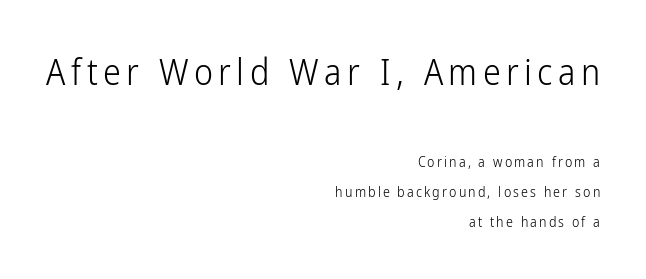
Top chunk: large. Bottom chunk: small. Does the type have serifs? No, each stem ends abruptly. The ragged edge is on the left, which tells us the setting is flush right. Descenders are the only things crossing below the line. Weight: regular or lighter. Here the designer chose a conventional face with non-uniform glyph widths.
